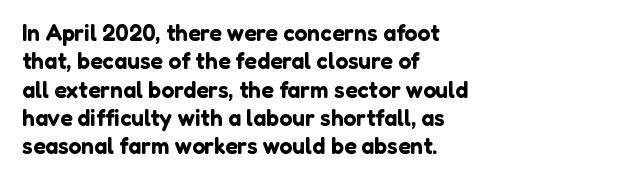
The image shows 23 px text type, upright; set left-aligned, line spacing 1.23x, normal letter spacing, not underlined.
